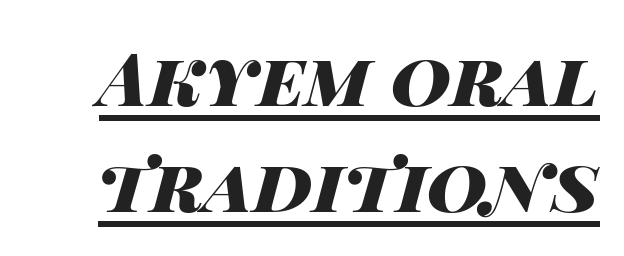
Q: Is the text bold? A: Yes.
Q: Is the text italic (slanted)? A: Yes, it leans right by about 14 degrees.
Q: Is the text underlined? A: Yes.
Q: Is the spacing between letters normal or unusually wide? A: Normal.
Q: Is the spacing between lines tight, normal or loose? A: Normal.
Q: Width (condensed, normal, or wide)? A: Wide.
Q: Stroke contrast? A: High.
Q: x-height? A: Large.
Q: Monospaced? A: No.
